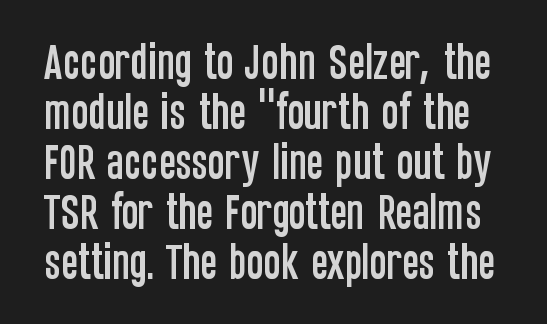
{"serif": "no", "italic": "no", "width": "condensed", "stroke_contrast": "low", "x_height": "large", "monospaced": "no", "underline": "no", "line_spacing": "normal", "line_spacing_ratio": 1.25, "letter_spacing": "normal", "letter_spacing_em": 0.0, "glyph_px": 40}
